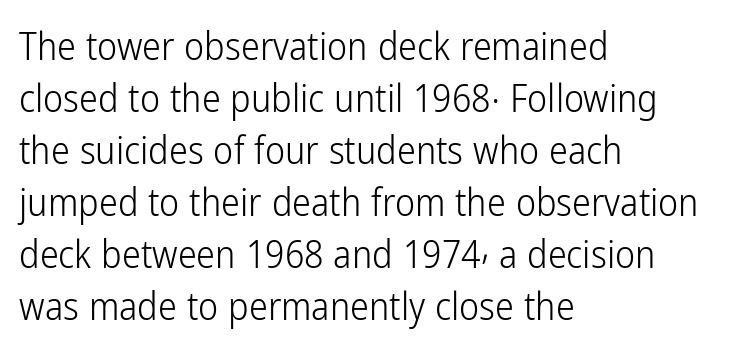
Is the type heavy? It reads as light-to-regular instead. These lines are rendered in a variable-pitch font. To sum up the face: it is a sans, with no serifs. Every row of glyphs begins at an identical x-position on the left.
